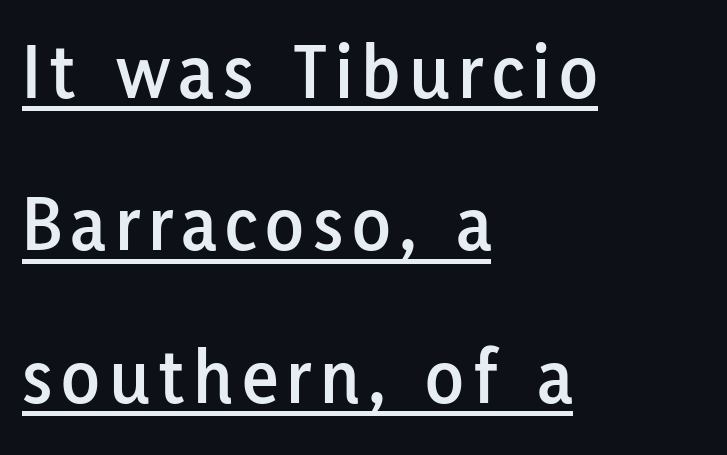
Q: Is the text italic (slanted)? A: No, it is upright.
Q: Is the typeface a serif or a sans-serif typeface? A: Sans-serif.
Q: Is the text underlined? A: Yes.
Q: How is the paragraph aligned? A: Left-aligned.
Q: Is the spacing between lines tight, normal or loose? A: Loose.
Q: Width (condensed, normal, or wide)? A: Normal.
Q: Stroke contrast? A: Low.
Q: x-height? A: Medium.
Q: Monospaced? A: No.
